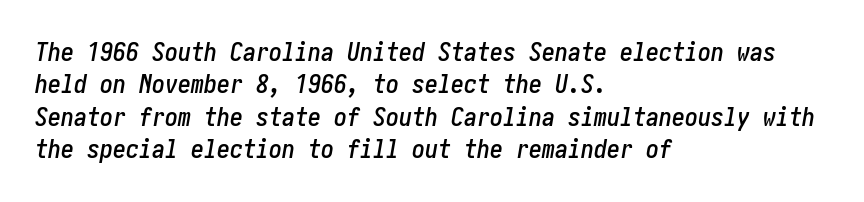
Q: Is the text italic (slanted)? A: Yes, it leans right by about 10 degrees.
Q: Is the text underlined? A: No.
Q: How is the paragraph aligned? A: Left-aligned.
Q: Is the spacing between letters normal or unusually wide? A: Normal.
Q: Is the spacing between lines tight, normal or loose? A: Normal.
